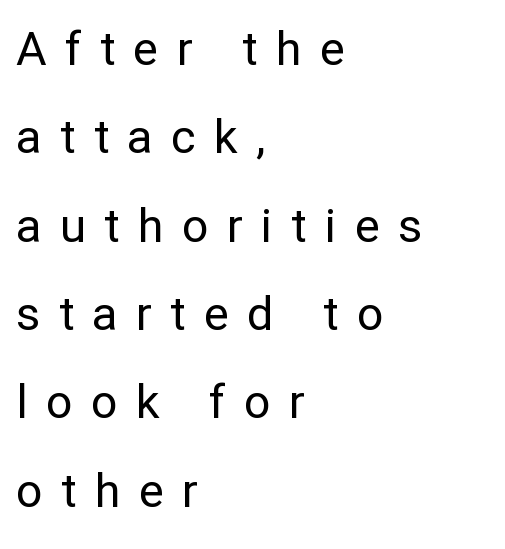
The image shows 47 px regular-weight sans-serif type, upright; set left-aligned, line spacing 1.88x, unusually wide letter spacing (+0.39 em), not underlined; low stroke contrast and a medium x-height.
